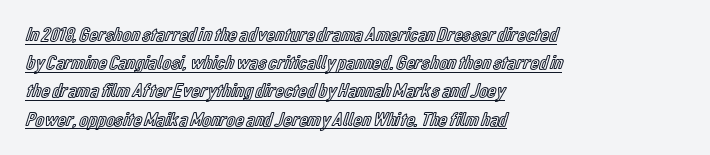
The image shows 20 px text type; set left-aligned, normal line spacing (1.41x), normal letter spacing, underlined.
